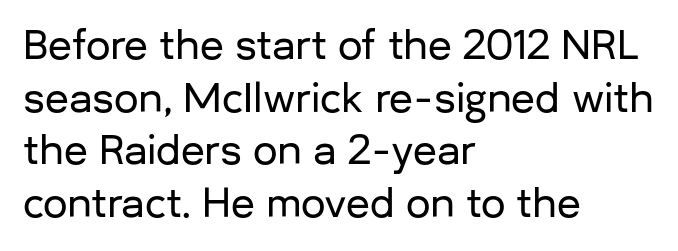
{"serif": "no", "italic": "no", "width": "normal", "stroke_contrast": "low", "x_height": "medium", "monospaced": "no", "underline": "no", "align": "left", "line_spacing": "normal", "line_spacing_ratio": 1.35, "letter_spacing": "normal", "letter_spacing_em": 0.0, "glyph_px": 39}
